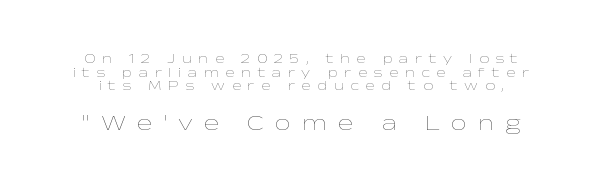
Q: Is the text bold? A: No.
Q: Is the text italic (slanted)? A: No, it is upright.
Q: Is the text underlined? A: No.
Q: Is the spacing between letters normal or unusually wide? A: Unusually wide.
Q: Is the spacing between lines tight, normal or loose? A: Tight.
Q: Which block of text is set in a larger size, the first (top) or the second (bottom)? A: The second (bottom) one.
